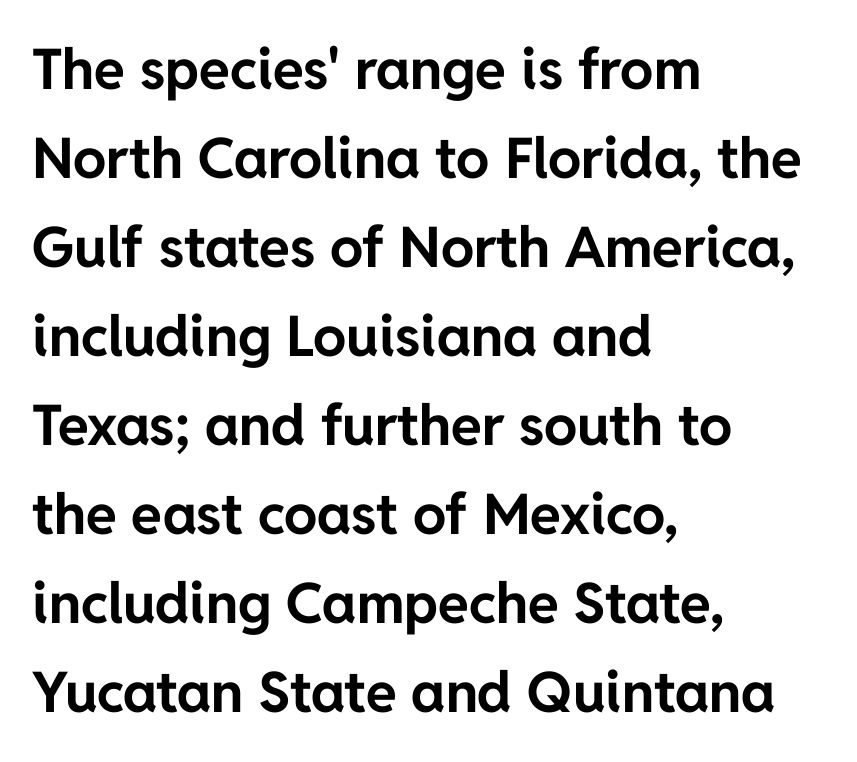
Q: Is the text bold? A: Yes.
Q: Is the text italic (slanted)? A: No, it is upright.
Q: Is the typeface a serif or a sans-serif typeface? A: Sans-serif.
Q: Is the text underlined? A: No.
Q: How is the paragraph aligned? A: Left-aligned.
Q: Is the spacing between letters normal or unusually wide? A: Normal.
Q: Is the spacing between lines tight, normal or loose? A: Normal.
Q: Width (condensed, normal, or wide)? A: Normal.
Q: Stroke contrast? A: Low.
Q: x-height? A: Medium.
Q: Monospaced? A: No.
